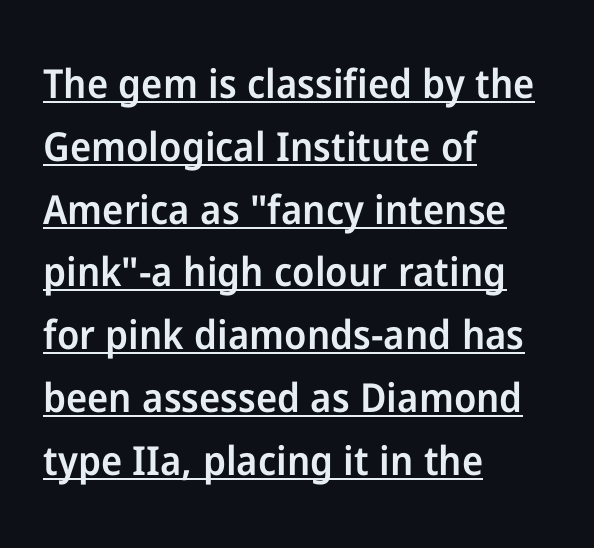
The image shows 40 px semibold sans-serif type, upright; set left-aligned, normal line spacing (1.57x), normal letter spacing, underlined; low stroke contrast and a medium x-height.
